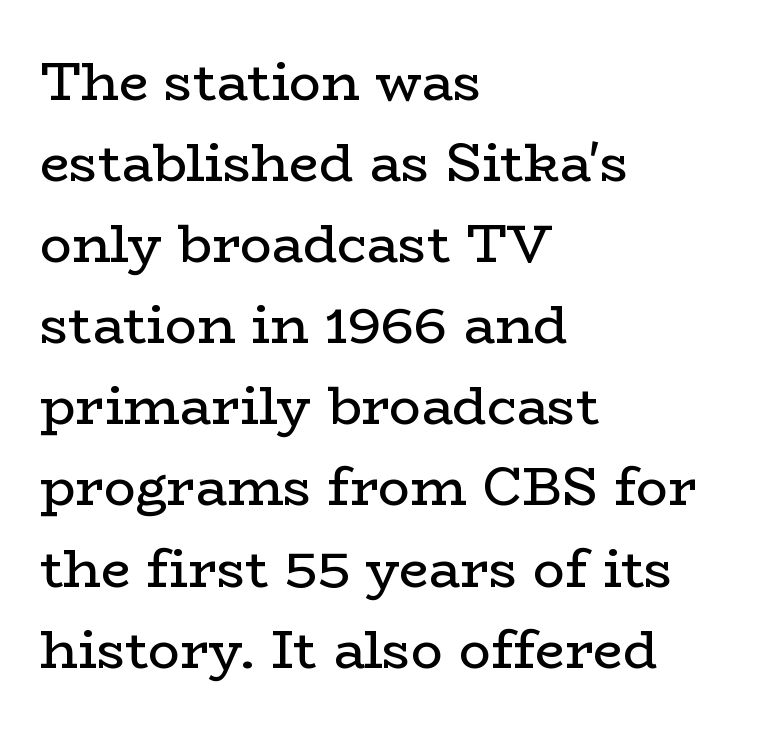
Q: Is the text bold? A: No.
Q: Is the text italic (slanted)? A: No, it is upright.
Q: Is the typeface a serif or a sans-serif typeface? A: Serif.
Q: Is the text underlined? A: No.
Q: How is the paragraph aligned? A: Left-aligned.
Q: Is the spacing between letters normal or unusually wide? A: Normal.
Q: Is the spacing between lines tight, normal or loose? A: Normal.
Q: Width (condensed, normal, or wide)? A: Wide.
Q: Stroke contrast? A: Low.
Q: x-height? A: Medium.
Q: Monospaced? A: No.
